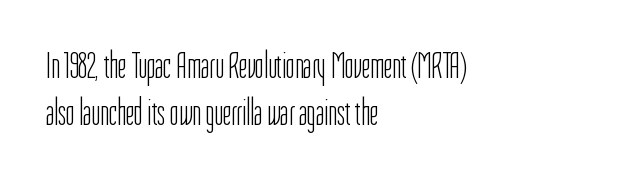
Q: Is the text bold? A: No.
Q: Is the text italic (slanted)? A: No, it is upright.
Q: Is the typeface a serif or a sans-serif typeface? A: Sans-serif.
Q: Is the text underlined? A: No.
Q: How is the paragraph aligned? A: Left-aligned.
Q: Is the spacing between letters normal or unusually wide? A: Normal.
Q: Is the spacing between lines tight, normal or loose? A: Normal.
Q: Width (condensed, normal, or wide)? A: Condensed.
Q: Stroke contrast? A: Low.
Q: x-height? A: Medium.
Q: Monospaced? A: No.
